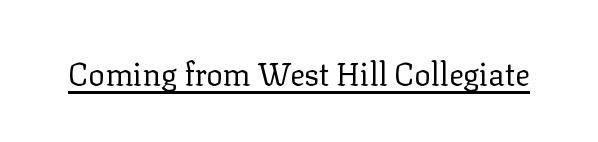
{"serif": "yes", "italic": "no", "bold": "no", "weight": "regular", "width": "normal", "stroke_contrast": "low", "x_height": "medium", "monospaced": "no", "underline": "yes", "letter_spacing": "normal", "letter_spacing_em": 0.0, "glyph_px": 31}
